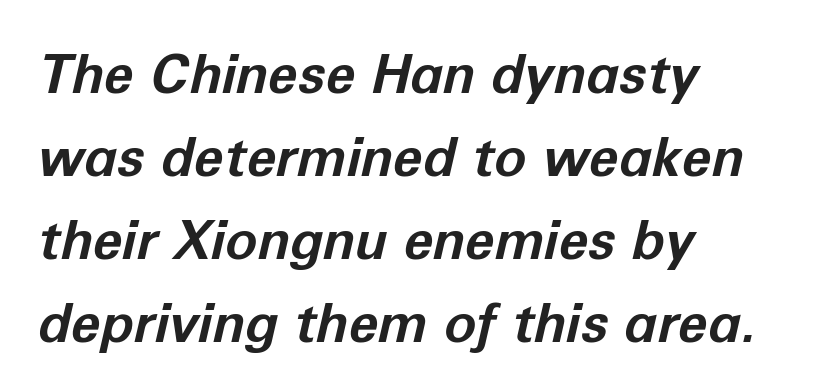
Stroke thickness is high; the sample reads as a true bold. The glyphs look as if they've been sheared to an angle. Do the characters align in a grid? No, the font is proportional. Glyph-to-glyph distance matches everyday printed text.
